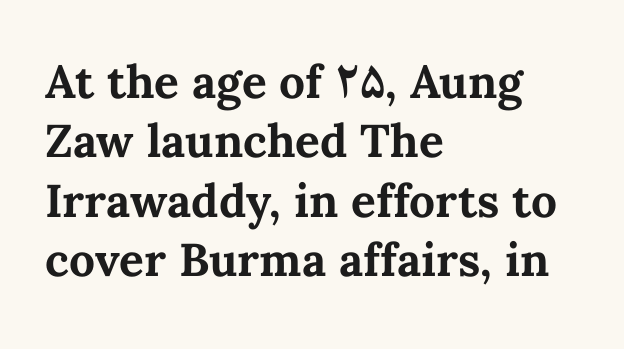
These lines were composed using upright roman letters. The foot of each line stays bare and open. These lines are set flush left with a ragged right edge. Standard letterfit; no display-style spreading of the glyphs. If you measured baseline to baseline, you'd find a middling distance. Spacing verdict: proportional, widths tailored to each character.
